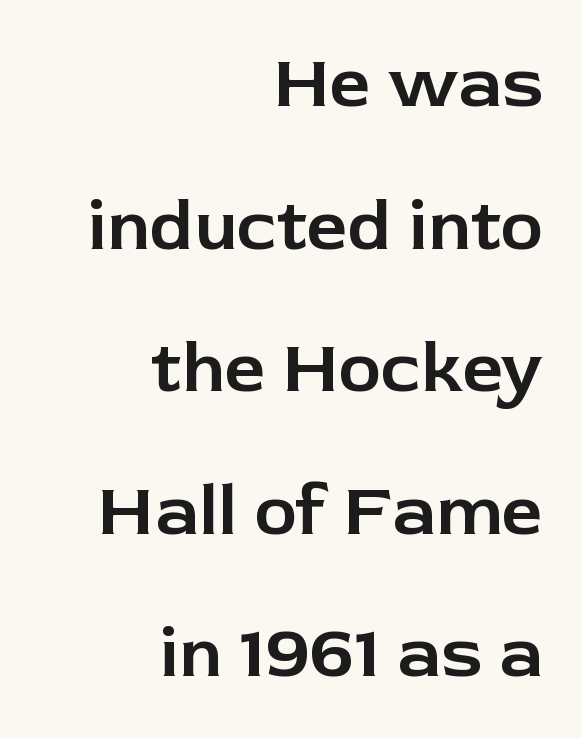
Q: Is the text italic (slanted)? A: No, it is upright.
Q: Is the typeface a serif or a sans-serif typeface? A: Sans-serif.
Q: Is the text underlined? A: No.
Q: How is the paragraph aligned? A: Right-aligned.
Q: Is the spacing between letters normal or unusually wide? A: Normal.
Q: Is the spacing between lines tight, normal or loose? A: Loose.
Q: Width (condensed, normal, or wide)? A: Normal.
Q: Stroke contrast? A: Low.
Q: x-height? A: Medium.
Q: Monospaced? A: No.
